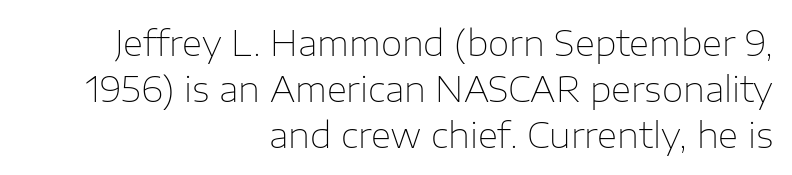
Only glyphs here, with clear space below each row. In terms of leading, this rendering sits right in the middle. Line endings align vertically; line beginnings do not. Posture: vertical. Note the varied advance widths — an 'i' is clearly narrower than an 'm'. The passage shown is typeset with a sans-serif family.
